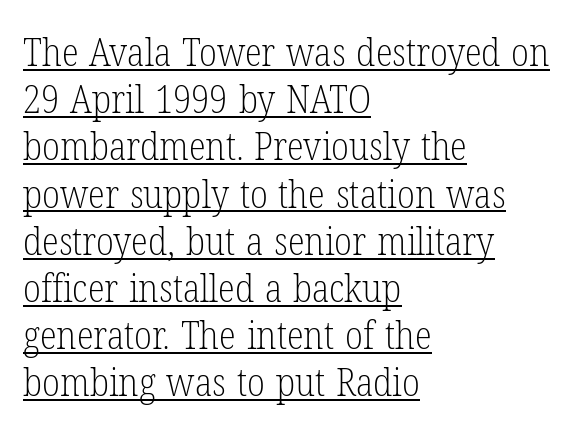
The image shows 39 px light, condensed serif type, upright; set left-aligned, line spacing 1.21x, normal letter spacing, underlined; low stroke contrast and a medium x-height.
